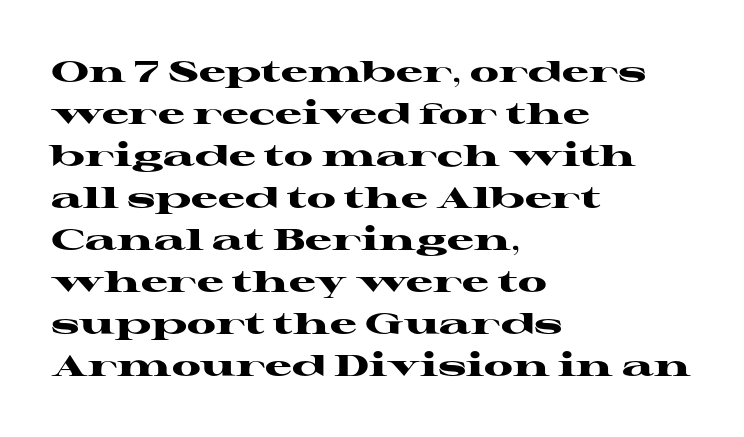
The image shows 30 px heavy, wide serif type, upright; set left-aligned, normal line spacing (1.4x), normal letter spacing, not underlined; high stroke contrast and a medium x-height.
